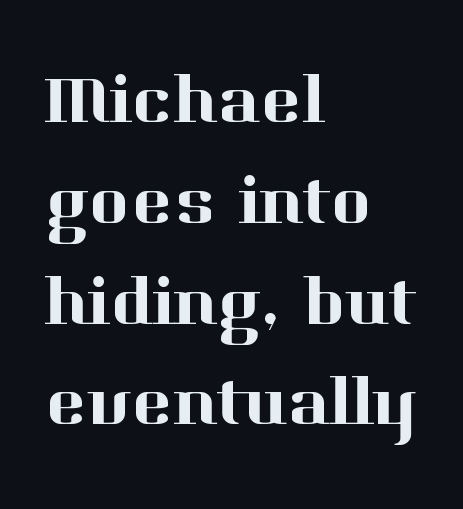
Q: Is the text italic (slanted)? A: No, it is upright.
Q: Is the typeface a serif or a sans-serif typeface? A: Serif.
Q: Is the text underlined? A: No.
Q: How is the paragraph aligned? A: Left-aligned.
Q: Is the spacing between letters normal or unusually wide? A: Normal.
Q: Is the spacing between lines tight, normal or loose? A: Normal.
Q: Width (condensed, normal, or wide)? A: Normal.
Q: Stroke contrast? A: High.
Q: x-height? A: Medium.
Q: Monospaced? A: No.
